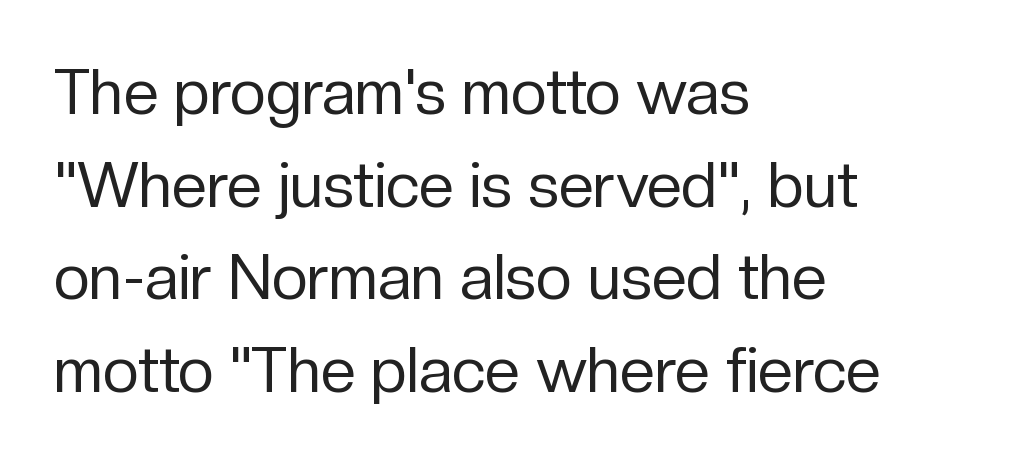
Q: Is the text bold? A: No.
Q: Is the text italic (slanted)? A: No, it is upright.
Q: Is the typeface a serif or a sans-serif typeface? A: Sans-serif.
Q: Is the text underlined? A: No.
Q: How is the paragraph aligned? A: Left-aligned.
Q: Is the spacing between letters normal or unusually wide? A: Normal.
Q: Is the spacing between lines tight, normal or loose? A: Normal.
Q: Width (condensed, normal, or wide)? A: Normal.
Q: Stroke contrast? A: Low.
Q: x-height? A: Medium.
Q: Monospaced? A: No.
